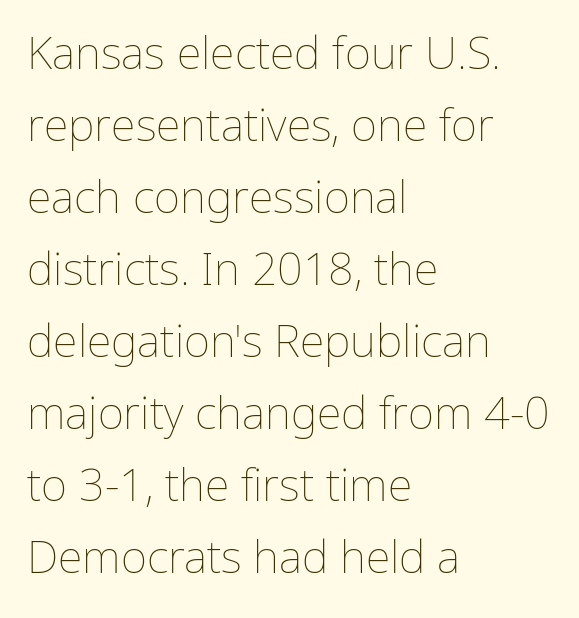
Q: Is the text bold? A: No.
Q: Is the text italic (slanted)? A: No, it is upright.
Q: Is the text underlined? A: No.
Q: How is the paragraph aligned? A: Left-aligned.
Q: Is the spacing between letters normal or unusually wide? A: Normal.
Q: Is the spacing between lines tight, normal or loose? A: Normal.
Q: Width (condensed, normal, or wide)? A: Normal.
Q: Stroke contrast? A: Low.
Q: x-height? A: Medium.
Q: Monospaced? A: No.
